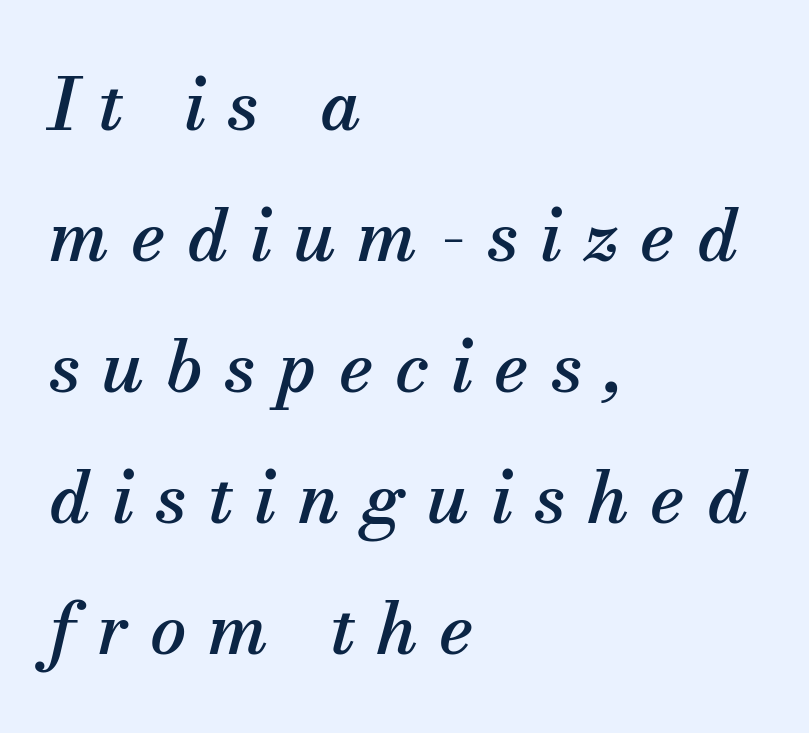
Q: Is the text italic (slanted)? A: Yes, it leans right by about 13 degrees.
Q: Is the typeface a serif or a sans-serif typeface? A: Serif.
Q: Is the text underlined? A: No.
Q: How is the paragraph aligned? A: Left-aligned.
Q: Is the spacing between letters normal or unusually wide? A: Unusually wide.
Q: Width (condensed, normal, or wide)? A: Normal.
Q: Stroke contrast? A: Medium.
Q: x-height? A: Small.
Q: Monospaced? A: No.
